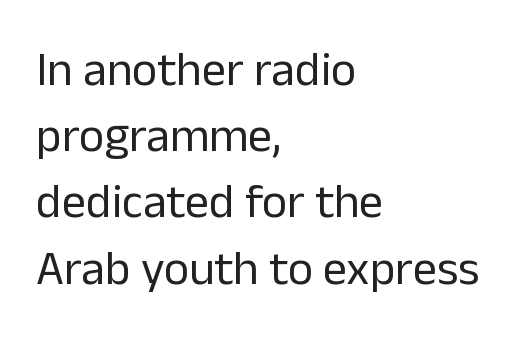
Q: Is the text bold? A: No.
Q: Is the text italic (slanted)? A: No, it is upright.
Q: Is the typeface a serif or a sans-serif typeface? A: Sans-serif.
Q: Is the text underlined? A: No.
Q: How is the paragraph aligned? A: Left-aligned.
Q: Is the spacing between letters normal or unusually wide? A: Normal.
Q: Is the spacing between lines tight, normal or loose? A: Normal.
Q: Width (condensed, normal, or wide)? A: Normal.
Q: Stroke contrast? A: Low.
Q: x-height? A: Medium.
Q: Monospaced? A: No.
